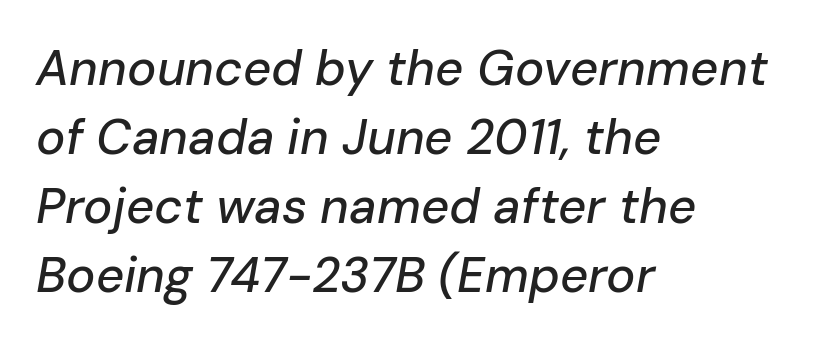
Q: Is the text italic (slanted)? A: Yes, it leans right by about 10 degrees.
Q: Is the text underlined? A: No.
Q: How is the paragraph aligned? A: Left-aligned.
Q: Is the spacing between letters normal or unusually wide? A: Normal.
Q: Is the spacing between lines tight, normal or loose? A: Normal.
Q: Width (condensed, normal, or wide)? A: Normal.
Q: Stroke contrast? A: Low.
Q: x-height? A: Medium.
Q: Monospaced? A: No.
